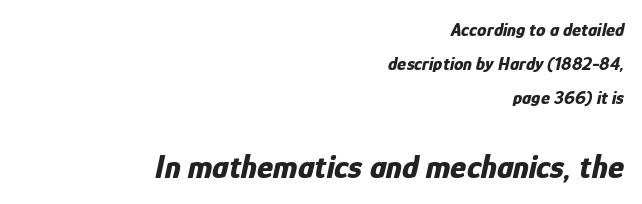
No extra tracking has been applied to these lines. The area under the type is left untouched. Looks like regular typesetting: each glyph gets only the width it needs. Look at the stroke-to-counter ratio: heavy, a bold. When letters slant like this, we call the style italic.
